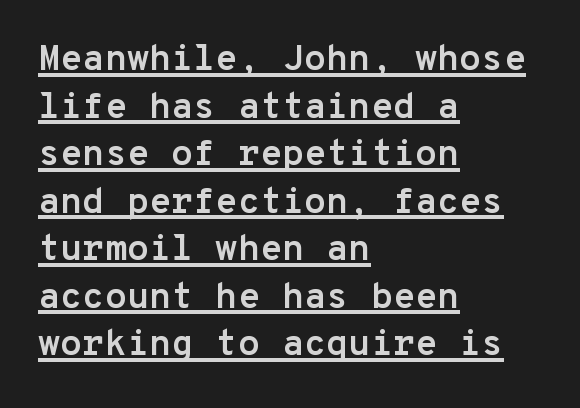
{"serif": "no", "italic": "no", "bold": "yes", "weight": "semibold", "width": "normal", "stroke_contrast": "low", "x_height": "medium", "monospaced": "yes", "underline": "yes", "align": "left", "line_spacing": "normal", "line_spacing_ratio": 1.32, "letter_spacing": "normal", "letter_spacing_em": 0.0, "glyph_px": 36}
